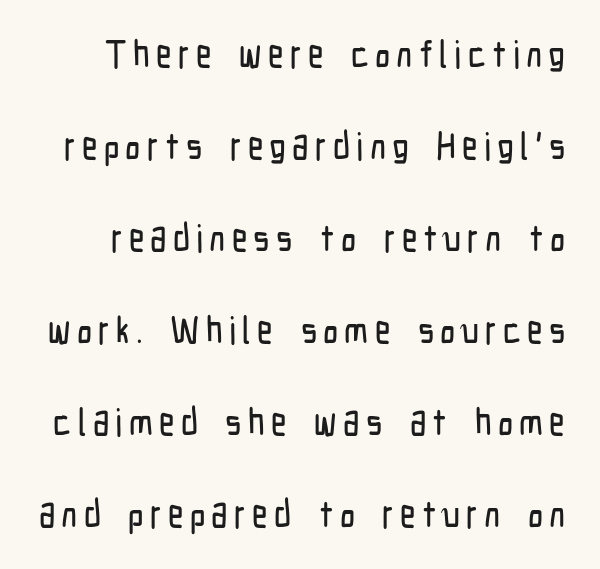
The rendering uses natural spacing where letterforms have individual widths. Vertically, the passage feels expansive, rows floating well apart. Italic: no, the glyphs are upright roman. Note: no serifs on the glyphs.
